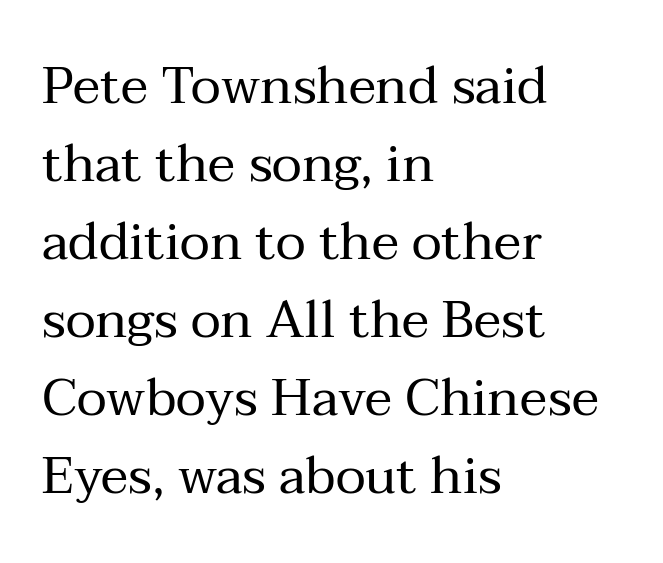
The image shows 52 px regular-weight serif type, upright; set left-aligned, normal line spacing (1.5x), normal letter spacing, not underlined; medium stroke contrast and a medium x-height.
